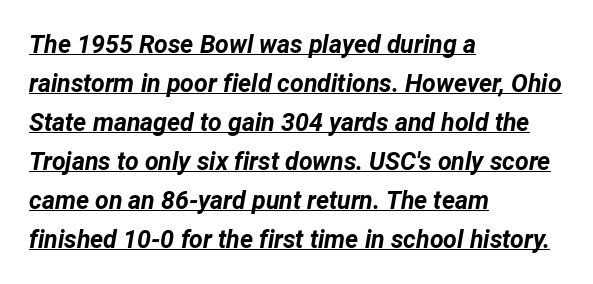
Q: Is the text bold? A: Yes.
Q: Is the text italic (slanted)? A: Yes, it leans right by about 12 degrees.
Q: Is the text underlined? A: Yes.
Q: How is the paragraph aligned? A: Left-aligned.
Q: Is the spacing between letters normal or unusually wide? A: Normal.
Q: Is the spacing between lines tight, normal or loose? A: Normal.
